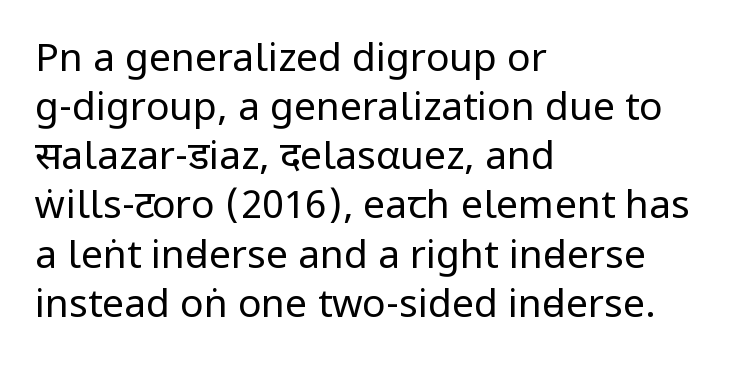
Q: Is the text bold? A: No.
Q: Is the text italic (slanted)? A: No, it is upright.
Q: Is the typeface a serif or a sans-serif typeface? A: Sans-serif.
Q: Is the text underlined? A: No.
Q: How is the paragraph aligned? A: Left-aligned.
Q: Is the spacing between letters normal or unusually wide? A: Normal.
Q: Is the spacing between lines tight, normal or loose? A: Normal.
Q: Width (condensed, normal, or wide)? A: Condensed.
Q: Stroke contrast? A: Low.
Q: x-height? A: Large.
Q: Monospaced? A: No.
